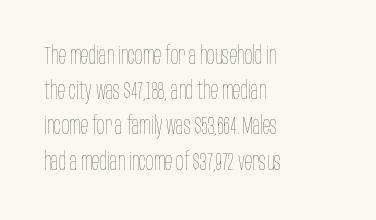
{"italic": "no", "bold": "no", "underline": "no", "align": "left", "line_spacing": "normal", "line_spacing_ratio": 1.41, "letter_spacing": "normal", "letter_spacing_em": 0.0, "glyph_px": 25}
